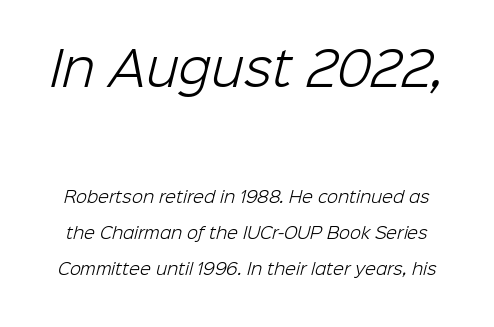
{"serif": "no", "bold": "no", "weight": "light", "width": "normal", "stroke_contrast": "low", "x_height": "medium", "monospaced": "no", "underline": "no", "line_spacing": "loose", "line_spacing_ratio": 2.23, "letter_spacing": "normal", "letter_spacing_em": 0.0, "larger_block": "first", "size_ratio": 2.94, "glyph_px": 47}
